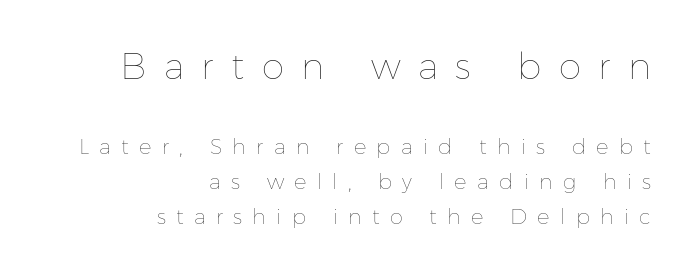
Q: Is the text bold? A: No.
Q: Is the text italic (slanted)? A: No, it is upright.
Q: Is the text underlined? A: No.
Q: How is the paragraph aligned? A: Right-aligned.
Q: Is the spacing between letters normal or unusually wide? A: Unusually wide.
Q: Is the spacing between lines tight, normal or loose? A: Normal.
Q: Which block of text is set in a larger size, the first (top) or the second (bottom)? A: The first (top) one.
Q: Width (condensed, normal, or wide)? A: Normal.
Q: Stroke contrast? A: Low.
Q: x-height? A: Medium.
Q: Monospaced? A: No.
